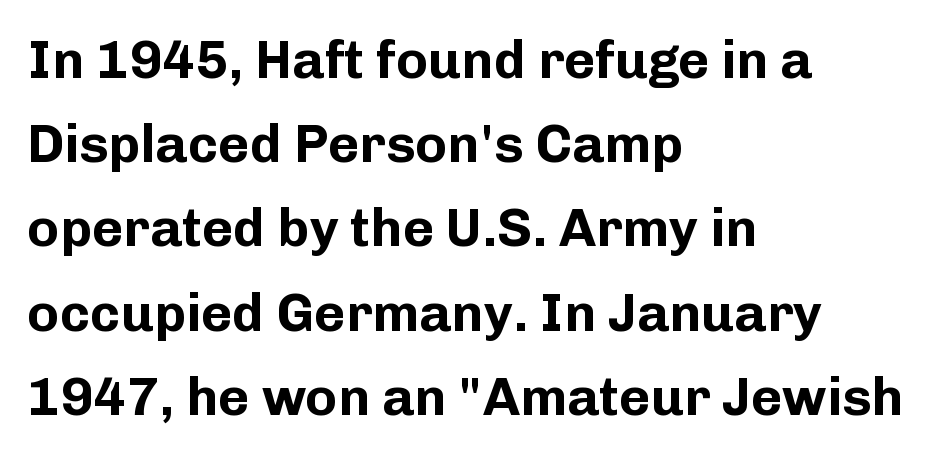
{"serif": "no", "italic": "no", "bold": "yes", "weight": "bold", "width": "normal", "stroke_contrast": "low", "x_height": "medium", "monospaced": "no", "underline": "no", "align": "left", "line_spacing": "normal", "line_spacing_ratio": 1.56, "letter_spacing": "normal", "letter_spacing_em": 0.0, "glyph_px": 54}
